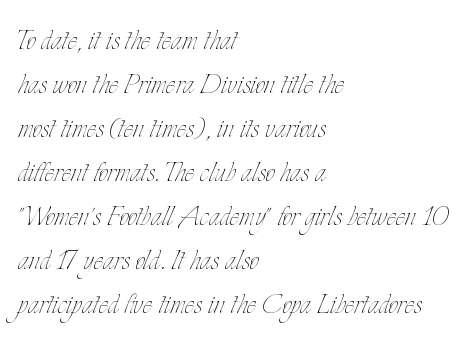
Casual observation: everything's shoved over to the left. No extra ink here — the face is not bold. Bare-footed words on every line. Here the designer chose a conventional face with non-uniform glyph widths.
